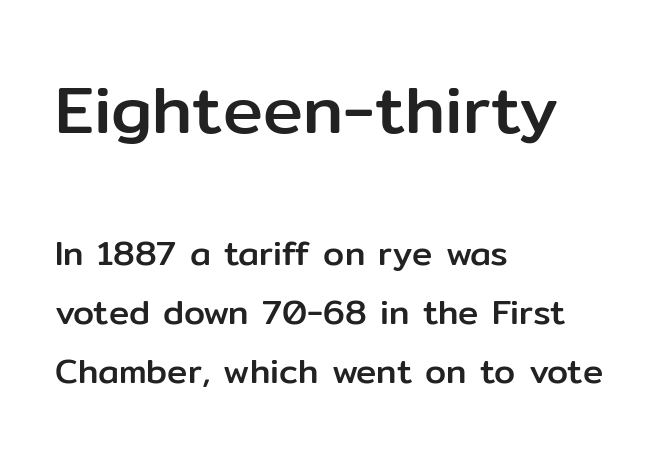
The strip under each line holds only bare page. Which chunk is bigger? The first one — the top block dwarfs the bottom. Do the letters lean? They stand straight. Casual observation: everything's shoved over to the left. You can tell from the bare stems that sans-serif type was used. Proportional: the letters do not fall into vertical columns.
